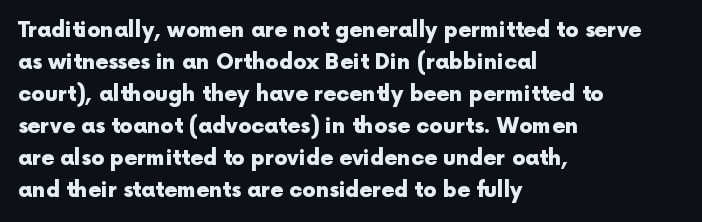
{"italic": "no", "bold": "yes", "underline": "no", "align": "left", "line_spacing": "normal", "line_spacing_ratio": 1.52, "letter_spacing": "normal", "letter_spacing_em": 0.0, "glyph_px": 21}
